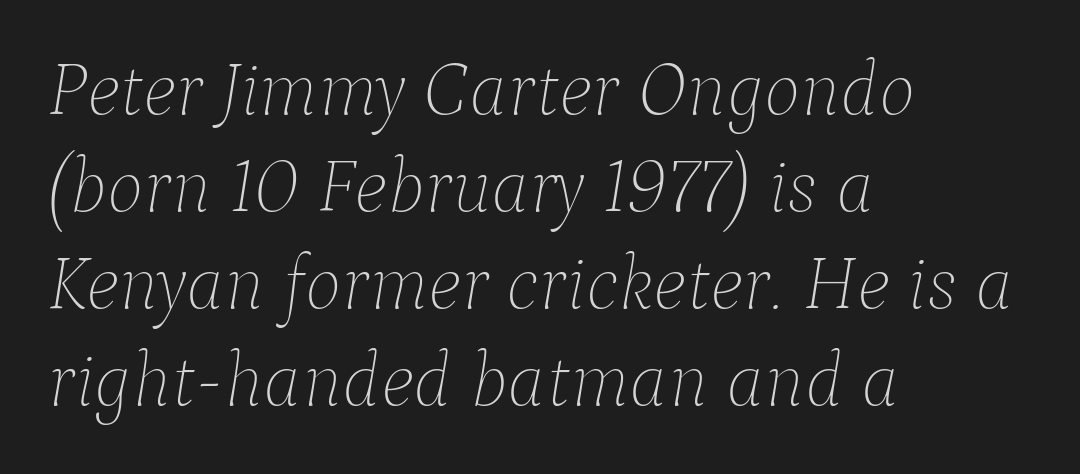
The image shows 77 px thin type, italic (leaning right); set left-aligned, normal line spacing (1.26x), normal letter spacing, not underlined; low stroke contrast and a medium x-height.
